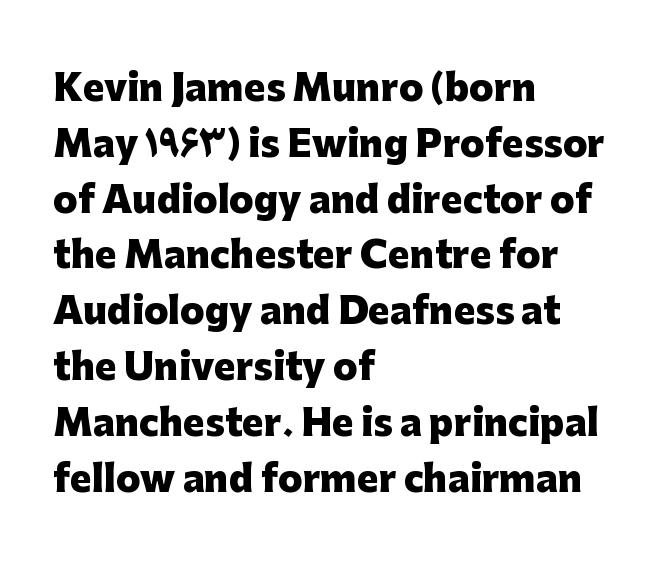
Q: Is the text bold? A: Yes.
Q: Is the text italic (slanted)? A: No, it is upright.
Q: Is the typeface a serif or a sans-serif typeface? A: Sans-serif.
Q: Is the text underlined? A: No.
Q: How is the paragraph aligned? A: Left-aligned.
Q: Is the spacing between letters normal or unusually wide? A: Normal.
Q: Is the spacing between lines tight, normal or loose? A: Normal.
Q: Width (condensed, normal, or wide)? A: Normal.
Q: Stroke contrast? A: Low.
Q: x-height? A: Medium.
Q: Monospaced? A: No.
